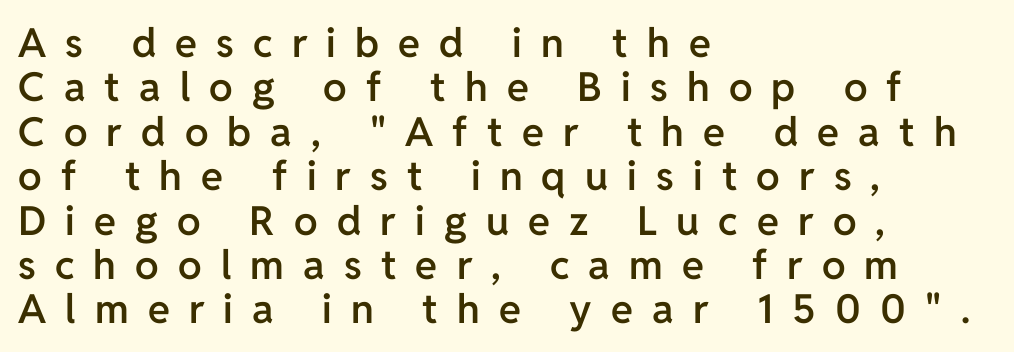
{"serif": "no", "italic": "no", "bold": "semi", "weight": "semibold", "width": "normal", "stroke_contrast": "low", "x_height": "medium", "monospaced": "no", "underline": "no", "align": "left", "line_spacing": "tight", "line_spacing_ratio": 1.11, "letter_spacing": "wide", "letter_spacing_em": 0.48, "glyph_px": 40}
